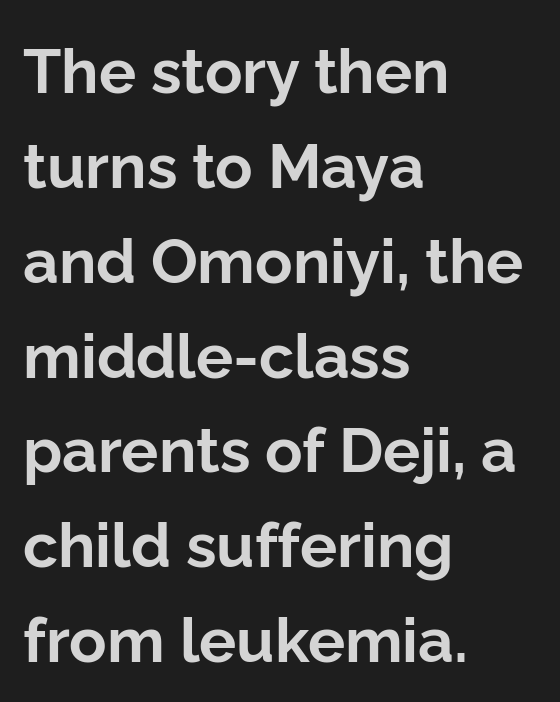
Does the copy run flush right? No — it runs flush left. Regarding leading, the lines here are spaced in the standard way. In terms of letterform style, serifs are entirely absent. When letters stand straight like this, we call the style roman or upright. The space directly below the letters is spotless.
